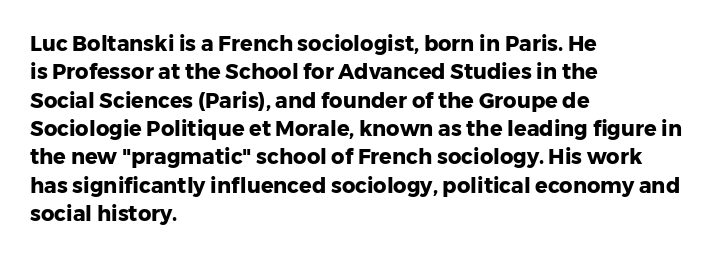
Q: Is the text bold? A: Yes.
Q: Is the text italic (slanted)? A: No, it is upright.
Q: Is the text underlined? A: No.
Q: How is the paragraph aligned? A: Left-aligned.
Q: Is the spacing between letters normal or unusually wide? A: Normal.
Q: Is the spacing between lines tight, normal or loose? A: Normal.
